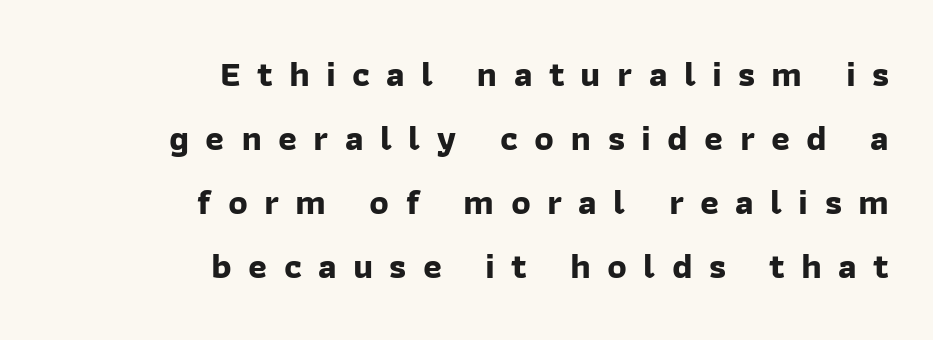
Between one letter and the next there's a generous, obvious gap. A flush-right, rag-left setting is used for this passage. The strip under each line holds only bare page. The letters advance in unequal steps, a hallmark of proportional type.
